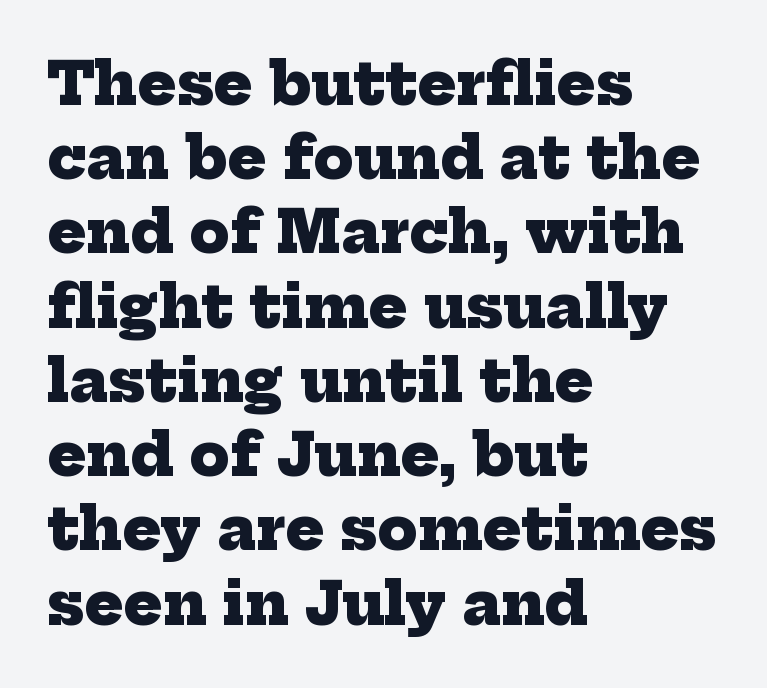
Q: Is the text bold? A: Yes.
Q: Is the typeface a serif or a sans-serif typeface? A: Serif.
Q: Is the text underlined? A: No.
Q: How is the paragraph aligned? A: Left-aligned.
Q: Is the spacing between letters normal or unusually wide? A: Normal.
Q: Is the spacing between lines tight, normal or loose? A: Normal.
Q: Width (condensed, normal, or wide)? A: Normal.
Q: Stroke contrast? A: Low.
Q: x-height? A: Medium.
Q: Monospaced? A: No.
